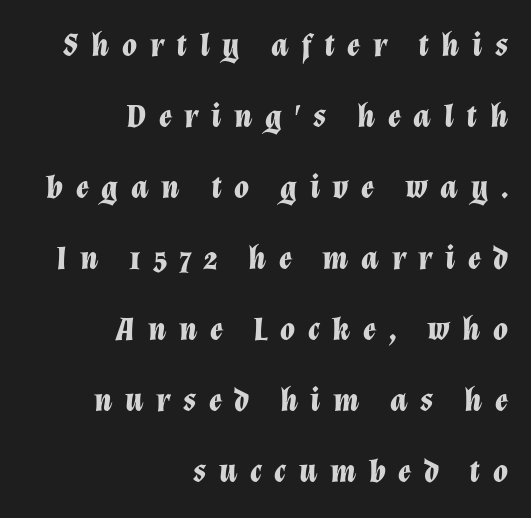
Q: Is the text bold? A: Yes.
Q: Is the text italic (slanted)? A: Yes, it leans right by about 12 degrees.
Q: Is the text underlined? A: No.
Q: How is the paragraph aligned? A: Right-aligned.
Q: Is the spacing between letters normal or unusually wide? A: Unusually wide.
Q: Is the spacing between lines tight, normal or loose? A: Loose.
Q: Width (condensed, normal, or wide)? A: Normal.
Q: Stroke contrast? A: Low.
Q: x-height? A: Medium.
Q: Monospaced? A: No.
